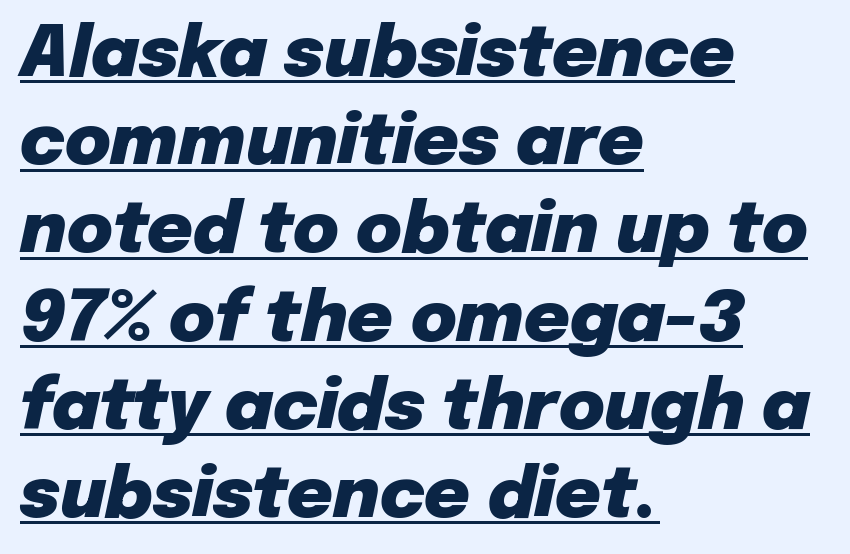
The image shows 70 px heavy type, italic (leaning right); set left-aligned, normal line spacing (1.26x), normal letter spacing, underlined; low stroke contrast and a medium x-height.
